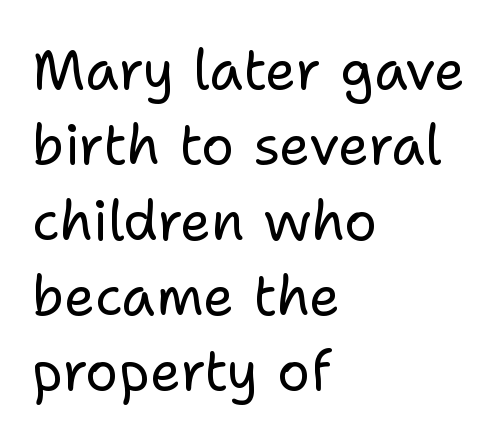
Q: Is the text bold? A: No.
Q: Is the text italic (slanted)? A: No, it is upright.
Q: Is the typeface a serif or a sans-serif typeface? A: Sans-serif.
Q: Is the text underlined? A: No.
Q: How is the paragraph aligned? A: Left-aligned.
Q: Is the spacing between letters normal or unusually wide? A: Normal.
Q: Is the spacing between lines tight, normal or loose? A: Normal.
Q: Width (condensed, normal, or wide)? A: Normal.
Q: Stroke contrast? A: Low.
Q: x-height? A: Medium.
Q: Monospaced? A: No.
